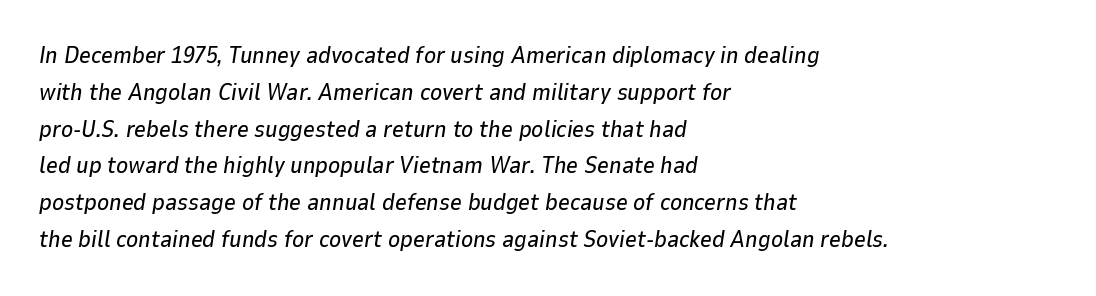
{"italic": "yes", "lean": "right", "slant_degrees": 9, "underline": "no", "align": "left", "line_spacing": "normal", "line_spacing_ratio": 1.6, "letter_spacing": "normal", "letter_spacing_em": 0.0, "glyph_px": 23}
